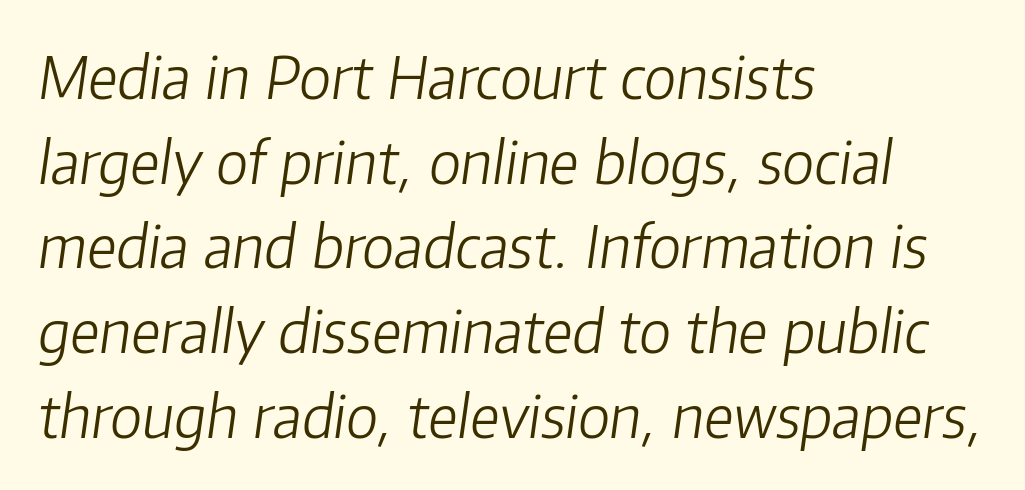
The strokes are not fattened; the text isn't bold. These lines are rendered in a variable-pitch font. The leading is moderate, giving the passage an even texture. Students, note that the glyphs here touch the page at normal intervals. These lines are set flush left with a ragged right edge. Tall strokes in this sample are angled rather than plumb.
